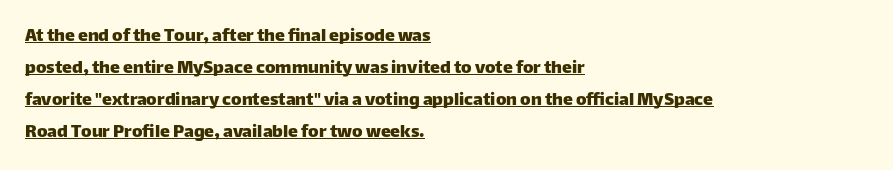
Q: Is the text italic (slanted)? A: No, it is upright.
Q: Is the text underlined? A: Yes.
Q: How is the paragraph aligned? A: Left-aligned.
Q: Is the spacing between letters normal or unusually wide? A: Normal.
Q: Is the spacing between lines tight, normal or loose? A: Normal.
